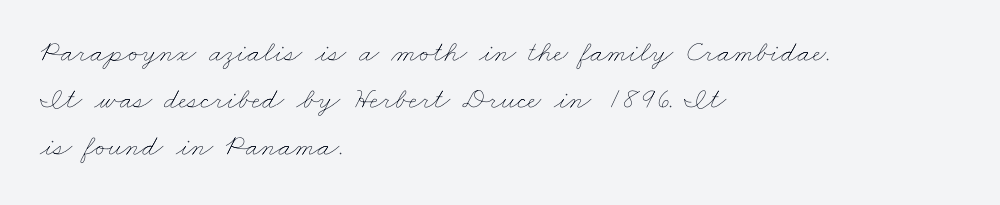
This rendering features lettering with no underline. Proportional: the letters do not fall into vertical columns. Characters follow at the spacing the type designer built in. Leading: standard.
